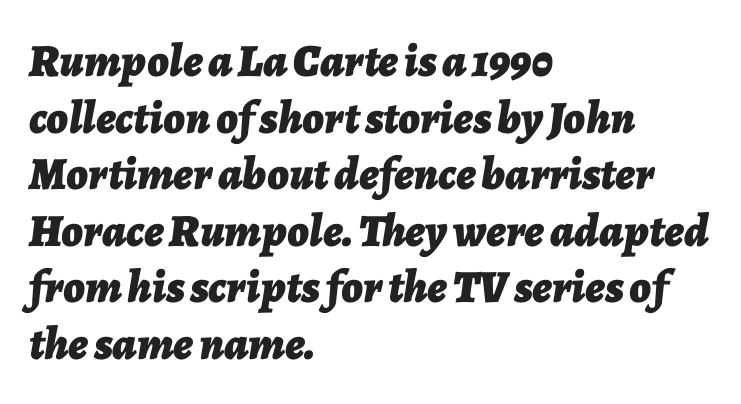
{"italic": "yes", "lean": "right", "slant_degrees": 7, "bold": "yes", "weight": "bold", "width": "normal", "stroke_contrast": "low", "x_height": "medium", "monospaced": "no", "underline": "no", "align": "left", "line_spacing_ratio": 1.23, "letter_spacing": "normal", "letter_spacing_em": 0.0, "glyph_px": 46}
